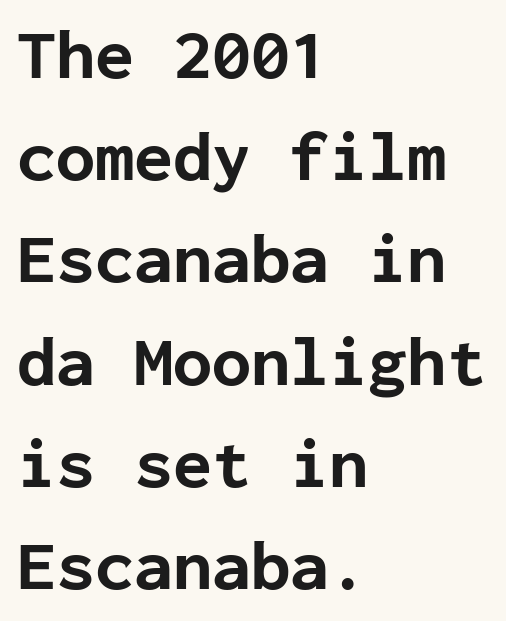
{"serif": "no", "italic": "no", "bold": "yes", "weight": "bold", "width": "normal", "stroke_contrast": "low", "x_height": "medium", "monospaced": "yes", "underline": "no", "align": "left", "line_spacing": "normal", "line_spacing_ratio": 1.44, "letter_spacing": "normal", "letter_spacing_em": 0.0, "glyph_px": 71}
